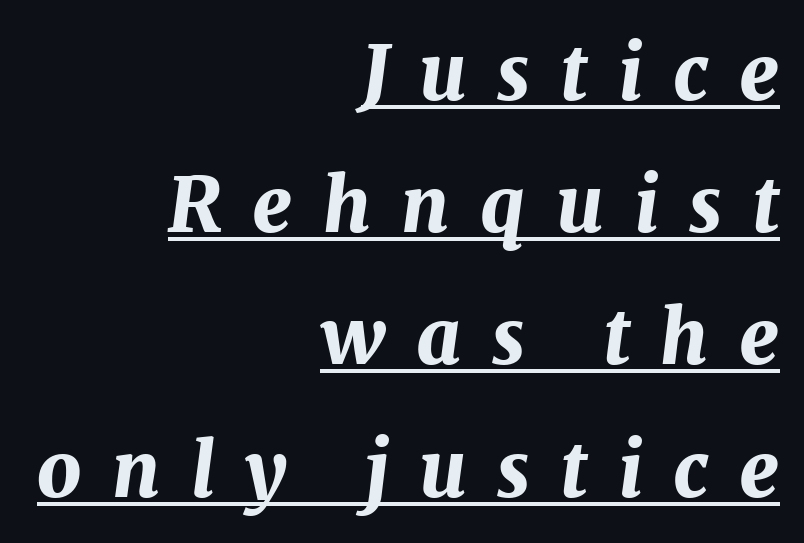
The image shows 76 px bold type, italic (leaning right); set right-aligned, line spacing 1.74x, unusually wide letter spacing (+0.4 em), underlined; medium stroke contrast and a medium x-height.
